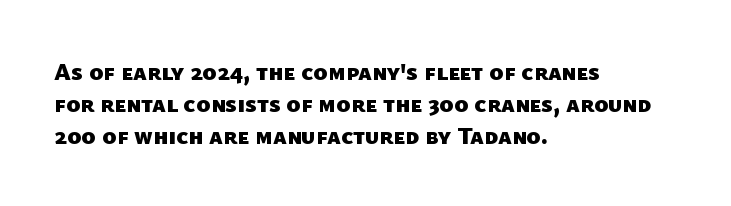
Each glyph is drawn with heavy, bold strokes. Compared with typical body copy, the letter spacing here is the same. Regarding leading, the lines here are spaced in the standard way. Where is the straight margin? On the left. Descenders hang freely into open space.
